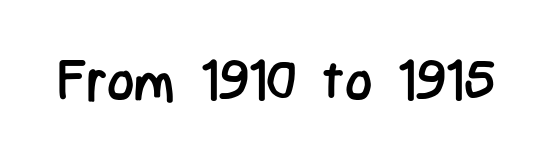
{"serif": "no", "italic": "no", "bold": "no", "weight": "regular", "width": "condensed", "stroke_contrast": "low", "x_height": "medium", "monospaced": "no", "underline": "no", "letter_spacing": "normal", "letter_spacing_em": 0.0, "glyph_px": 58}
